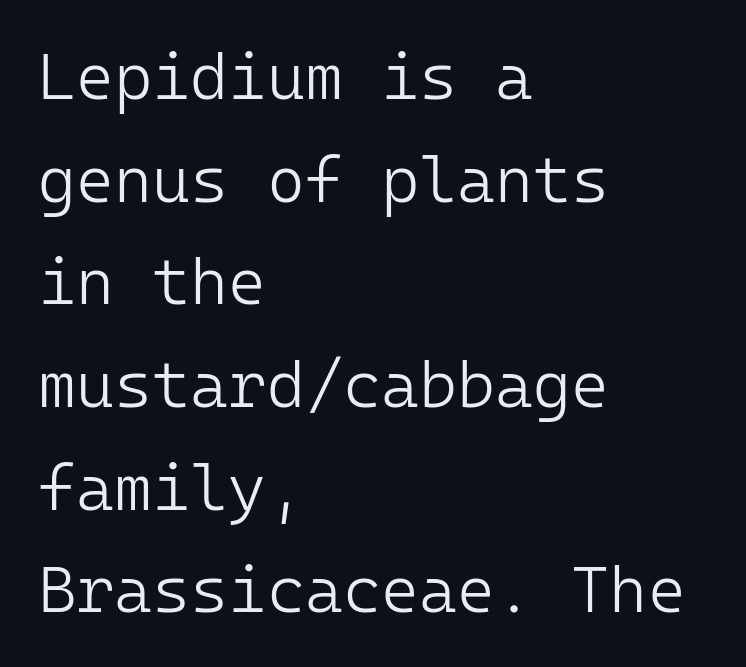
{"serif": "no", "italic": "no", "bold": "no", "weight": "light", "width": "normal", "stroke_contrast": "low", "x_height": "medium", "monospaced": "yes", "underline": "no", "align": "left", "line_spacing": "normal", "line_spacing_ratio": 1.58, "letter_spacing": "normal", "letter_spacing_em": 0.0, "glyph_px": 65}
